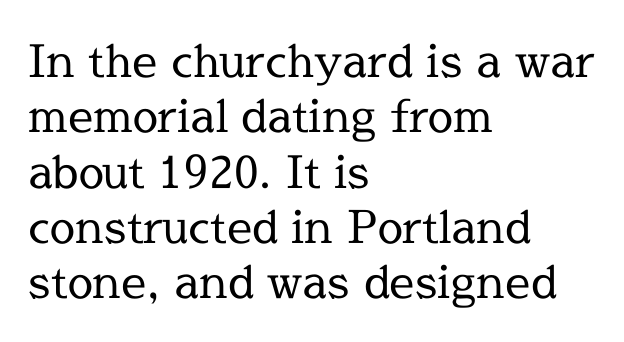
The image shows 45 px regular-weight serif type, upright; set left-aligned, line spacing 1.23x, normal letter spacing, not underlined; a medium x-height.
